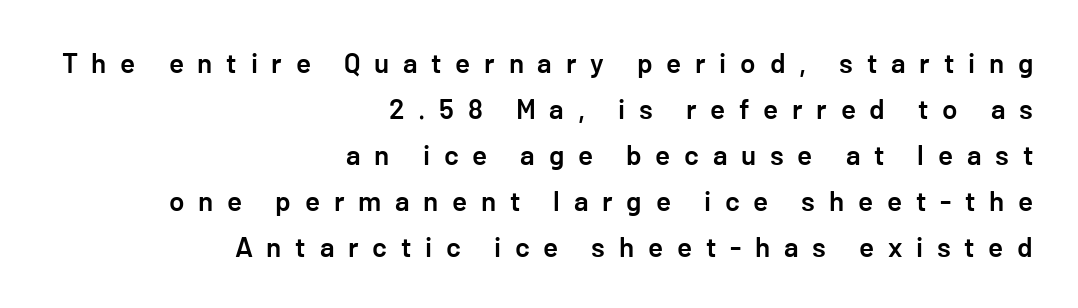
{"serif": "no", "italic": "no", "bold": "semi", "weight": "semibold", "width": "normal", "stroke_contrast": "low", "x_height": "medium", "underline": "no", "align": "right", "line_spacing": "normal", "line_spacing_ratio": 1.64, "letter_spacing": "wide", "letter_spacing_em": 0.49, "glyph_px": 28}
